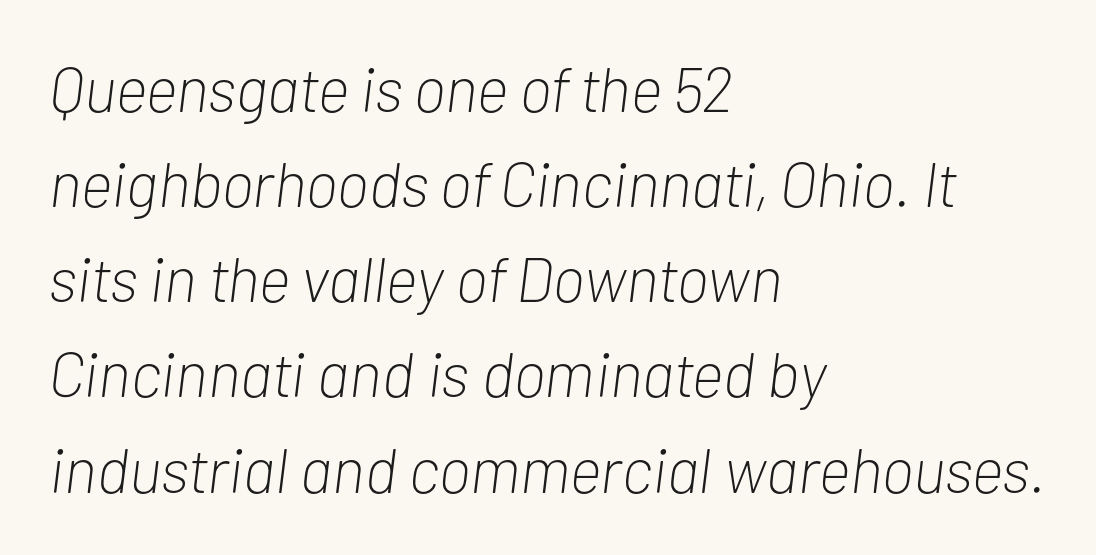
{"italic": "yes", "lean": "right", "slant_degrees": 7, "bold": "no", "weight": "light", "width": "condensed", "stroke_contrast": "low", "x_height": "medium", "monospaced": "no", "underline": "no", "align": "left", "line_spacing": "normal", "line_spacing_ratio": 1.51, "letter_spacing": "normal", "letter_spacing_em": 0.0, "glyph_px": 63}
